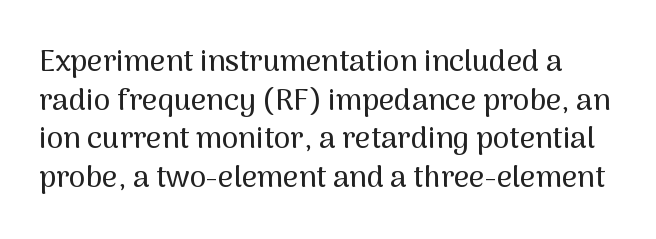
{"serif": "no", "italic": "no", "width": "normal", "stroke_contrast": "medium", "x_height": "medium", "monospaced": "no", "underline": "no", "line_spacing": "normal", "line_spacing_ratio": 1.29, "letter_spacing": "normal", "letter_spacing_em": 0.0, "glyph_px": 30}
